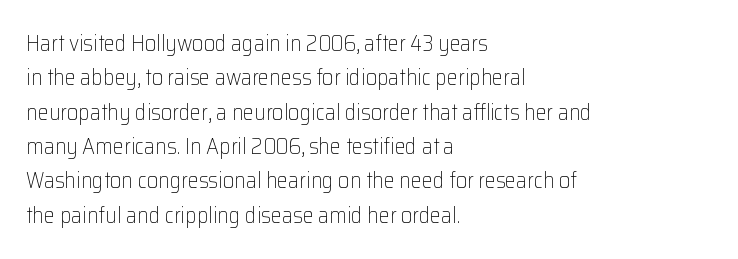
The specimen reads as upright at a glance. Is the stroke heavy? The answer is a plain regular-or-lighter. Clear beneath every line of the passage. Notice how descenders clear the ascenders below comfortably — that's standard leading.
